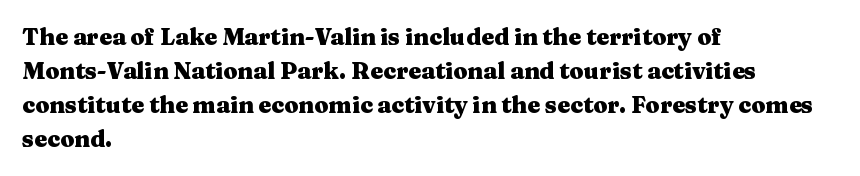
The strip under each line holds only bare page. How are the letters spaced? Ordinarily, with no added tracking. Line spacing here is normal. This rendering uses left alignment, leaving the right contour irregular. When letters stand straight like this, we call the style roman or upright. The rendering uses a bold face; every stroke is thick and dark.
